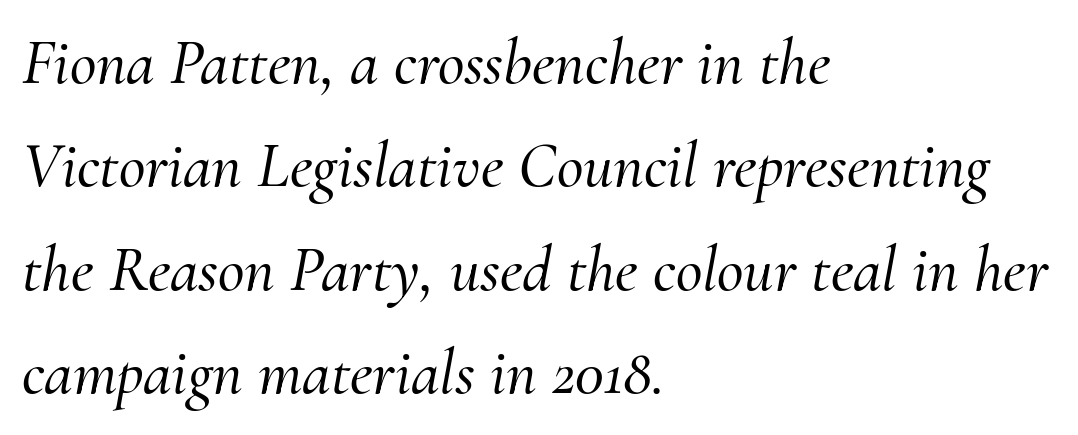
Q: Is the text italic (slanted)? A: Yes, it leans right by about 10 degrees.
Q: Is the typeface a serif or a sans-serif typeface? A: Serif.
Q: Is the text underlined? A: No.
Q: How is the paragraph aligned? A: Left-aligned.
Q: Is the spacing between letters normal or unusually wide? A: Normal.
Q: Is the spacing between lines tight, normal or loose? A: Normal.
Q: Width (condensed, normal, or wide)? A: Normal.
Q: Stroke contrast? A: Medium.
Q: x-height? A: Small.
Q: Monospaced? A: No.
